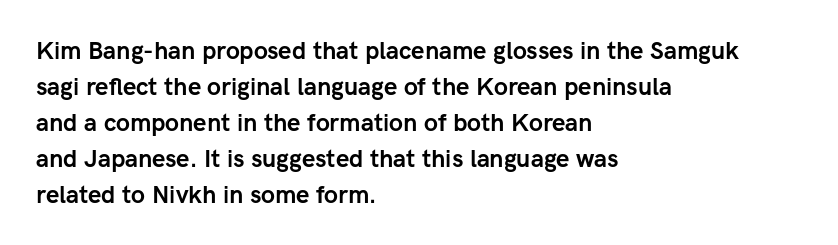
{"italic": "no", "bold": "yes", "underline": "no", "align": "left", "line_spacing": "normal", "line_spacing_ratio": 1.5, "letter_spacing": "normal", "letter_spacing_em": 0.0, "glyph_px": 24}
